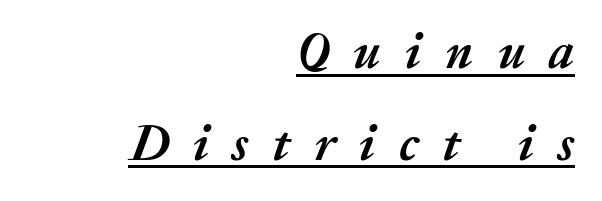
{"italic": "yes", "lean": "right", "slant_degrees": 20, "bold": "yes", "weight": "semibold", "width": "normal", "stroke_contrast": "medium", "x_height": "medium", "monospaced": "no", "underline": "yes", "align": "right", "line_spacing_ratio": 1.76, "letter_spacing": "wide", "letter_spacing_em": 0.45, "glyph_px": 52}
